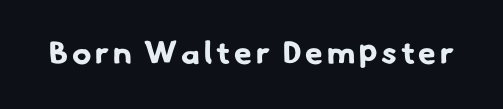
Looks like regular typesetting: each glyph gets only the width it needs. Check under the words: just untouched page. The rendering shows plain stroke endings on the letterforms — a sans-serif design. Heavy, bold letterforms.
